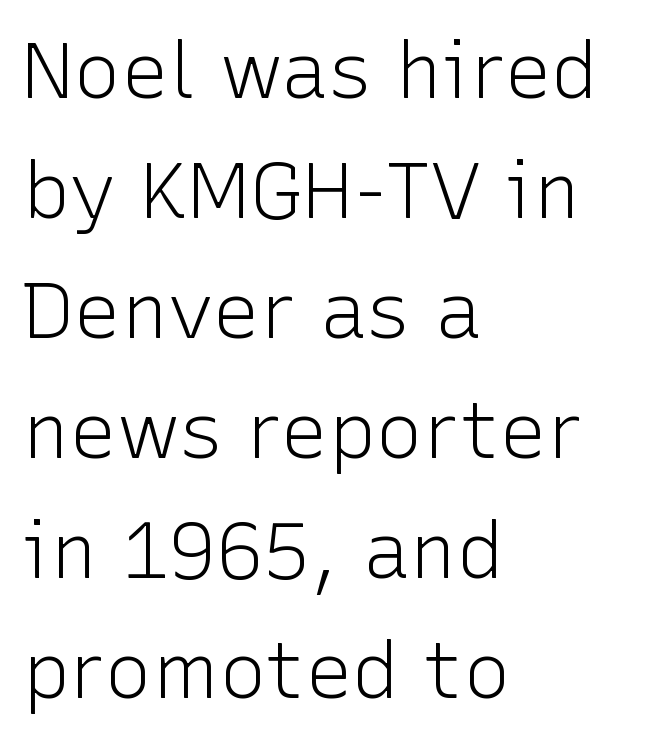
{"serif": "no", "italic": "no", "bold": "no", "weight": "light", "width": "normal", "stroke_contrast": "low", "x_height": "medium", "monospaced": "no", "underline": "no", "align": "left", "line_spacing": "normal", "line_spacing_ratio": 1.52, "letter_spacing": "normal", "letter_spacing_em": 0.0, "glyph_px": 79}
